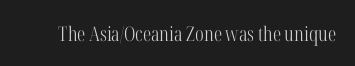
The image shows 20 px text type, upright; set normal letter spacing, not underlined.
